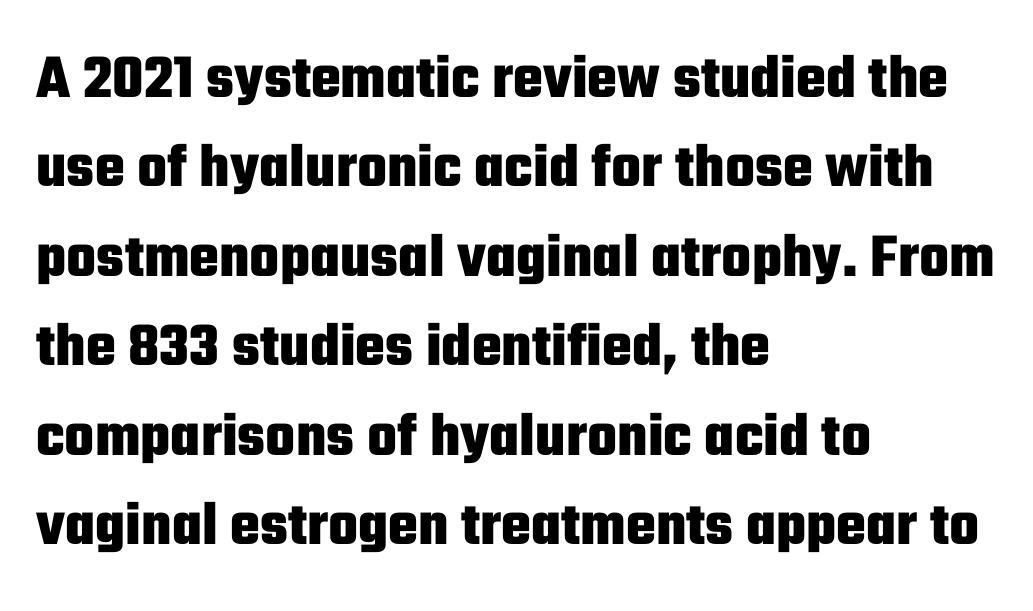
The glyphs in this specimen are sans serif. This is roman type, the default non-slanted kind. Leading matches the norm, producing a regular column. Set as a true bold cut, around the 700 mark.
